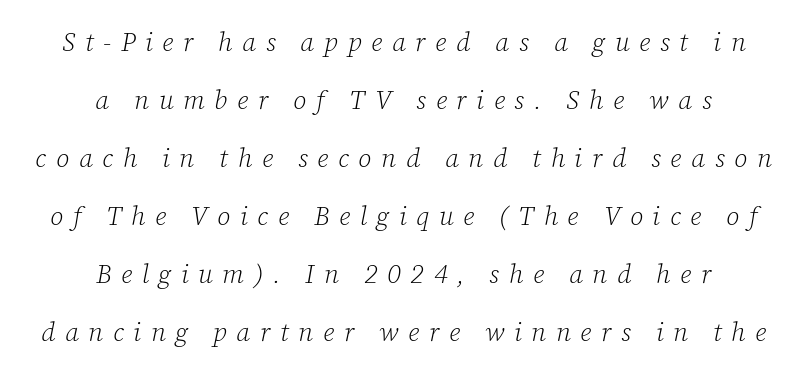
Rendered with sloped, italic letterforms. The text block is weighted toward neither margin, spreading evenly from the middle. Has an underline been added? It has not. The letterforms stand isolated, each surrounded by extra space.
